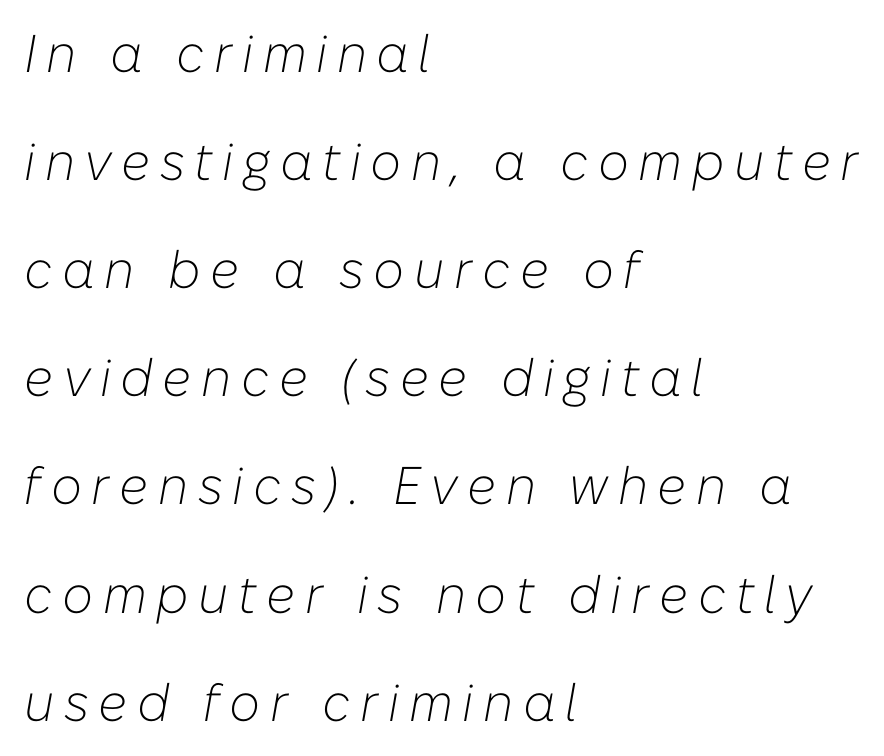
Slanted lettering throughout. Teacher's note: observe the even left margin — that is flush-left alignment. Reading down the column, the eye jumps a long way to each next line. Decoration check: the copy has no underline.
